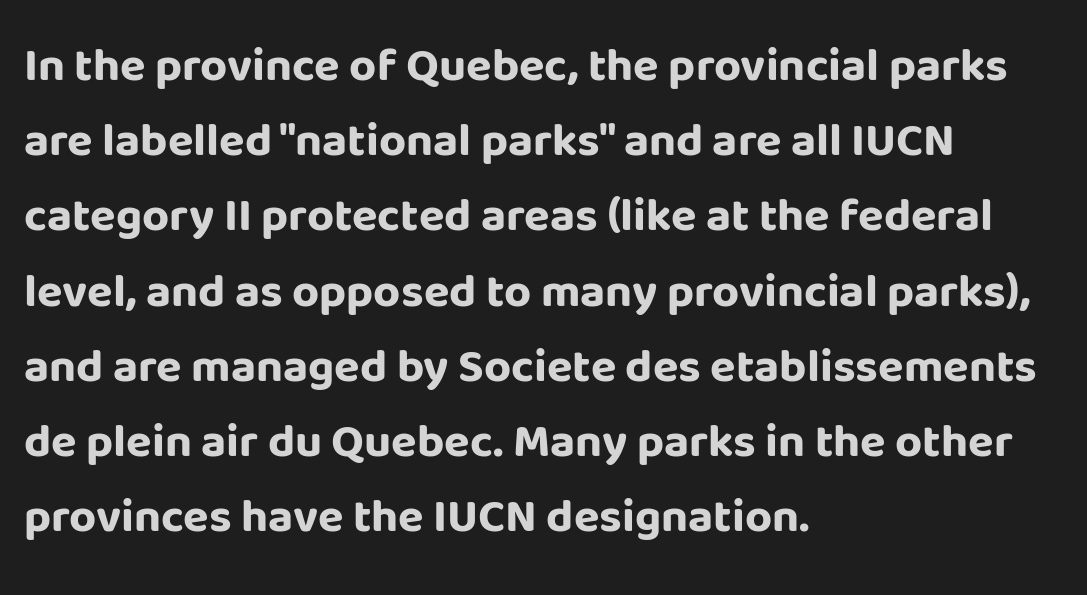
Q: Is the text bold? A: Yes.
Q: Is the text italic (slanted)? A: No, it is upright.
Q: Is the typeface a serif or a sans-serif typeface? A: Sans-serif.
Q: Is the text underlined? A: No.
Q: How is the paragraph aligned? A: Left-aligned.
Q: Is the spacing between letters normal or unusually wide? A: Normal.
Q: Is the spacing between lines tight, normal or loose? A: Normal.
Q: Width (condensed, normal, or wide)? A: Normal.
Q: Stroke contrast? A: Low.
Q: x-height? A: Large.
Q: Monospaced? A: No.
